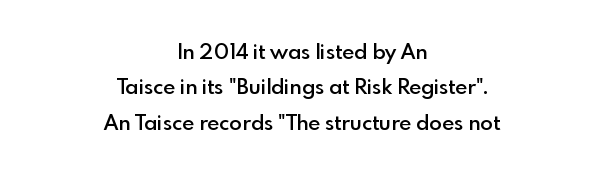
Q: Is the text bold? A: Semi-bold.
Q: Is the text italic (slanted)? A: No, it is upright.
Q: Is the text underlined? A: No.
Q: How is the paragraph aligned? A: Centered.
Q: Is the spacing between letters normal or unusually wide? A: Normal.
Q: Is the spacing between lines tight, normal or loose? A: Normal.
